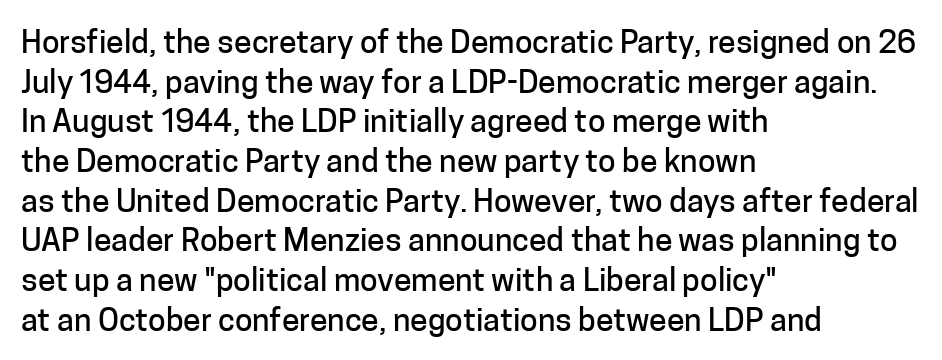
{"serif": "no", "italic": "no", "width": "normal", "stroke_contrast": "low", "x_height": "medium", "monospaced": "no", "underline": "no", "align": "left", "line_spacing_ratio": 1.24, "letter_spacing": "normal", "letter_spacing_em": 0.0, "glyph_px": 32}
